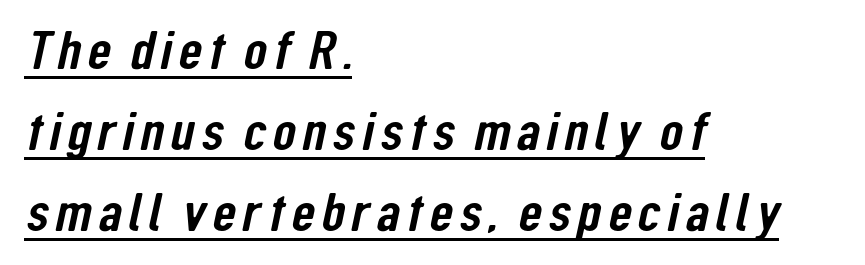
Q: Is the typeface a serif or a sans-serif typeface? A: Sans-serif.
Q: Is the text underlined? A: Yes.
Q: How is the paragraph aligned? A: Left-aligned.
Q: Is the spacing between lines tight, normal or loose? A: Normal.
Q: Width (condensed, normal, or wide)? A: Condensed.
Q: Stroke contrast? A: Low.
Q: x-height? A: Medium.
Q: Monospaced? A: No.
